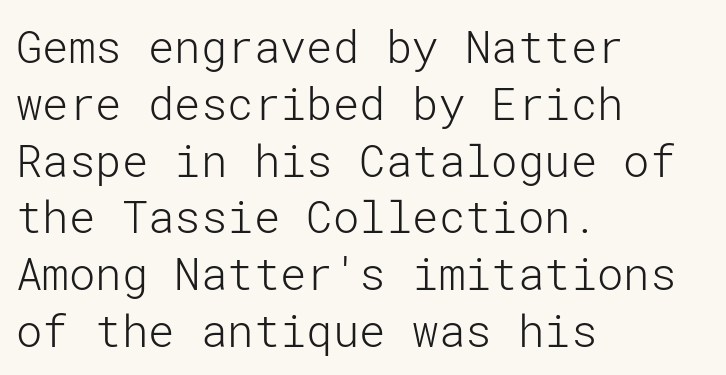
The image shows 44 px light sans-serif type, upright; set left-aligned, normal line spacing (1.29x), normal letter spacing, not underlined; low stroke contrast and a medium x-height.
